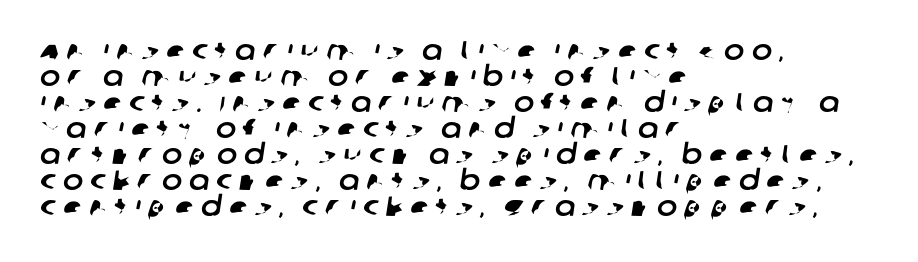
{"underline": "no", "align": "left", "line_spacing": "tight", "line_spacing_ratio": 0.96, "letter_spacing": "wide", "letter_spacing_em": 0.27, "glyph_px": 27}
